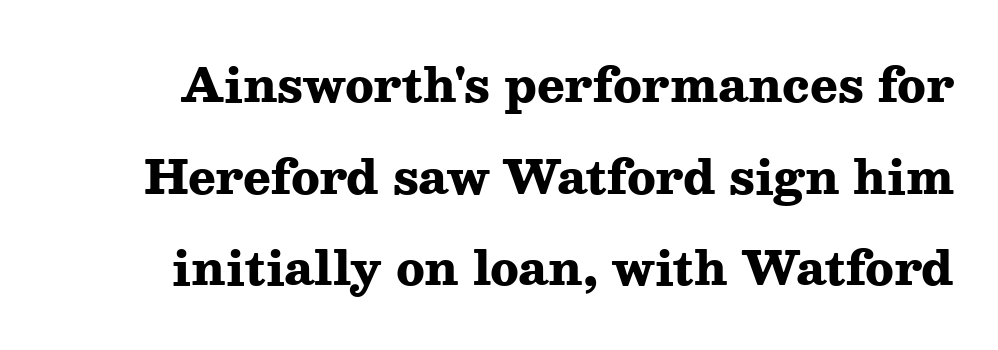
The image shows 46 px heavy, wide serif type, upright; set loose line spacing (1.99x), normal letter spacing, not underlined; medium stroke contrast and a medium x-height.
